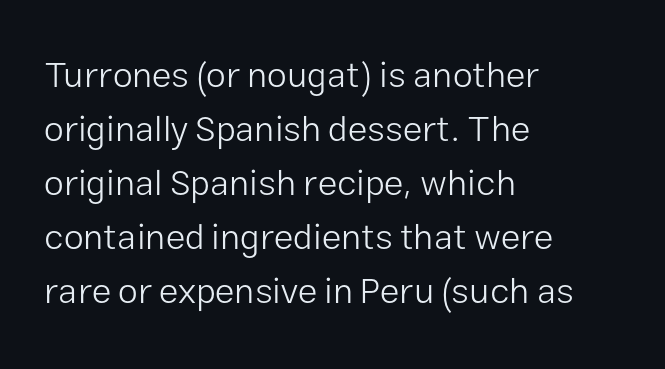
The image shows 36 px light sans-serif type, upright; set left-aligned, normal line spacing (1.5x), normal letter spacing, not underlined; low stroke contrast and a medium x-height.
